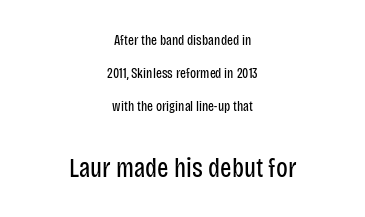
Q: Is the text bold? A: No.
Q: Is the text italic (slanted)? A: No, it is upright.
Q: Is the text underlined? A: No.
Q: How is the paragraph aligned? A: Centered.
Q: Is the spacing between letters normal or unusually wide? A: Normal.
Q: Is the spacing between lines tight, normal or loose? A: Loose.
Q: Which block of text is set in a larger size, the first (top) or the second (bottom)? A: The second (bottom) one.
